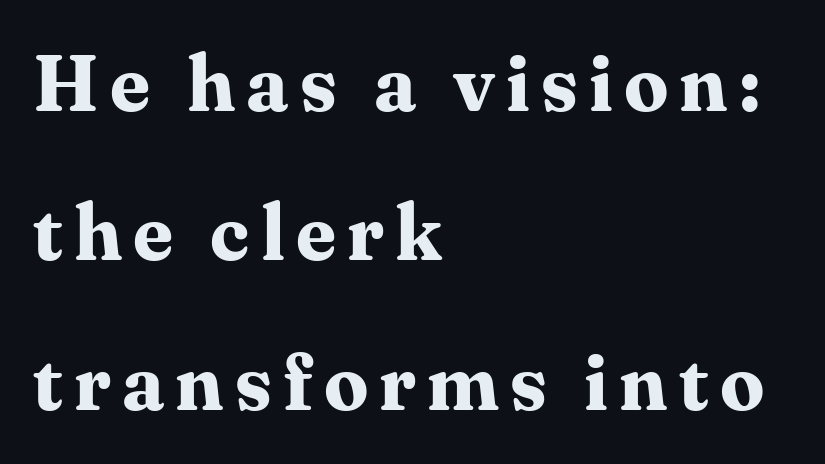
{"serif": "yes", "italic": "no", "bold": "yes", "weight": "bold", "width": "normal", "stroke_contrast": "medium", "x_height": "medium", "monospaced": "no", "underline": "no", "align": "left", "line_spacing_ratio": 1.89, "glyph_px": 79}
